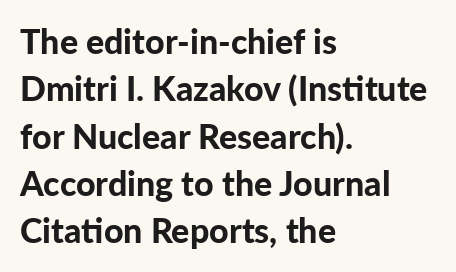
The image shows 34 px bold sans-serif type, upright; set left-aligned, normal line spacing (1.39x), normal letter spacing, not underlined; low stroke contrast and a medium x-height.
